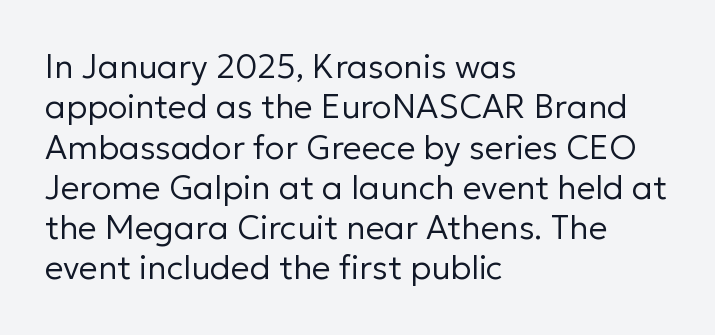
Q: Is the text bold? A: No.
Q: Is the text italic (slanted)? A: No, it is upright.
Q: Is the typeface a serif or a sans-serif typeface? A: Sans-serif.
Q: Is the text underlined? A: No.
Q: How is the paragraph aligned? A: Left-aligned.
Q: Is the spacing between letters normal or unusually wide? A: Normal.
Q: Width (condensed, normal, or wide)? A: Normal.
Q: Stroke contrast? A: Low.
Q: x-height? A: Medium.
Q: Monospaced? A: No.
